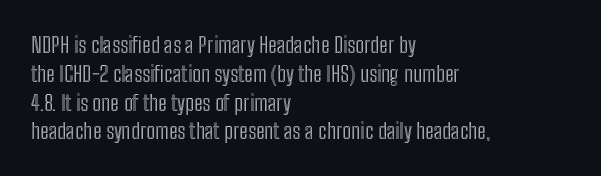
Descender tails drop into unmarked territory. Horizontal alignment here is leftward, the default for most running prose. Does extra space separate the letters? No, they use regular spacing. Upright lettering throughout. Evenly set lines give the paragraph a standard silhouette.
